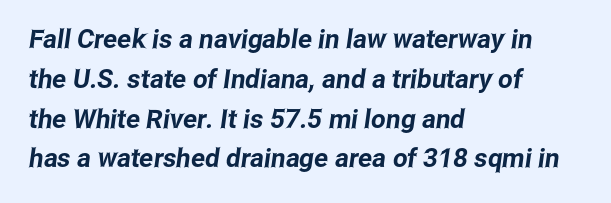
Successive baselines arrive at the customary interval. No extra tracking has been applied to these lines. Reading down the block, your eye returns to a fixed left position each line. The foot of each line stays bare and open.
